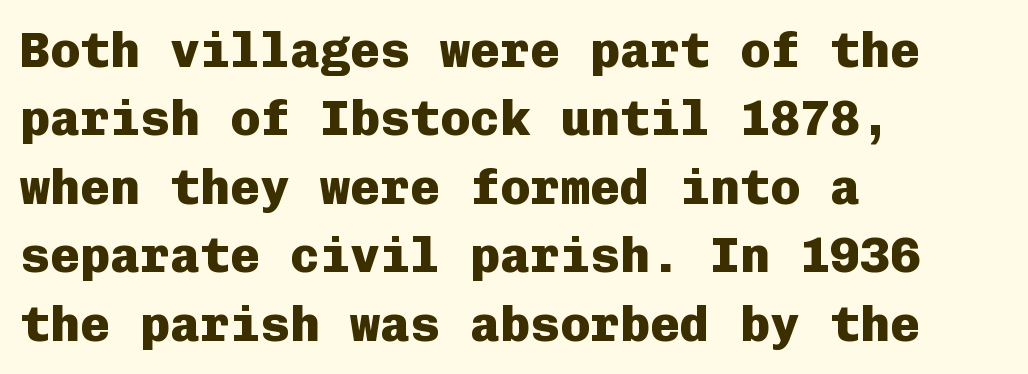
{"serif": "no", "italic": "no", "bold": "yes", "weight": "heavy", "width": "normal", "stroke_contrast": "low", "x_height": "medium", "monospaced": "yes", "underline": "no", "align": "left", "line_spacing": "normal", "line_spacing_ratio": 1.37, "letter_spacing": "normal", "letter_spacing_em": 0.0, "glyph_px": 50}
